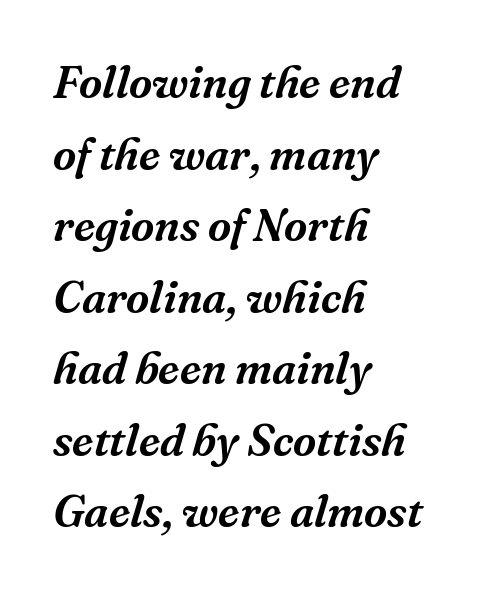
{"serif": "yes", "italic": "yes", "lean": "right", "slant_degrees": 16, "width": "normal", "stroke_contrast": "medium", "x_height": "medium", "monospaced": "no", "underline": "no", "align": "left", "line_spacing": "normal", "line_spacing_ratio": 1.59, "letter_spacing": "normal", "letter_spacing_em": 0.0, "glyph_px": 45}
